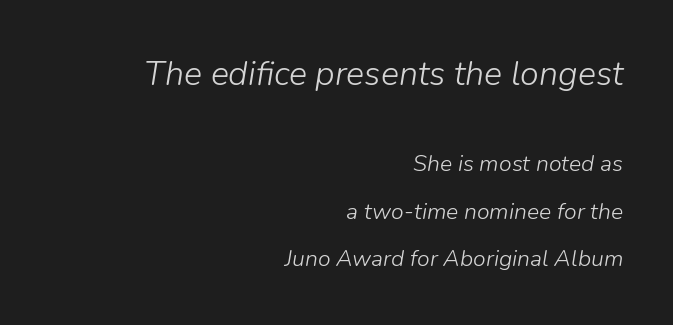
{"italic": "yes", "lean": "right", "slant_degrees": 9, "bold": "no", "weight": "light", "width": "normal", "stroke_contrast": "low", "x_height": "medium", "monospaced": "no", "underline": "no", "align": "right", "line_spacing": "loose", "line_spacing_ratio": 2.06, "letter_spacing": "normal", "letter_spacing_em": 0.0, "larger_block": "first", "size_ratio": 1.48, "glyph_px": 34}
